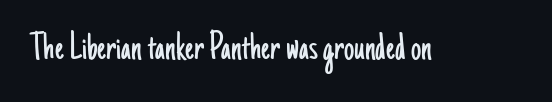
The image shows 41 px light, condensed sans-serif type, upright; set normal letter spacing, not underlined; low stroke contrast and a small x-height.
